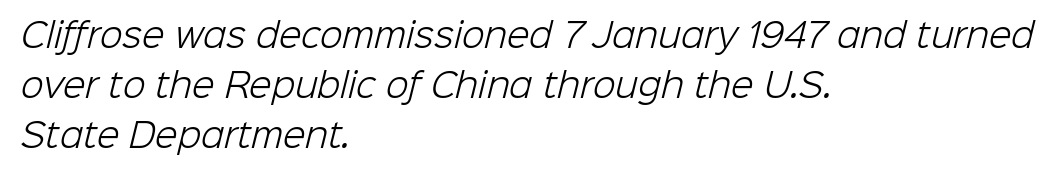
{"serif": "no", "bold": "no", "weight": "light", "width": "normal", "stroke_contrast": "low", "x_height": "medium", "monospaced": "no", "underline": "no", "align": "left", "line_spacing": "normal", "line_spacing_ratio": 1.51, "letter_spacing": "normal", "letter_spacing_em": 0.0, "glyph_px": 33}
